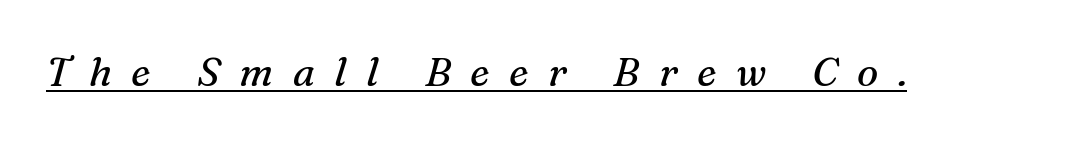
In terms of letterspacing, this is a distinctly airy, spread setting. Serifs: yes, visible at the terminals of the letterforms. Do the characters align in a grid? No, the font is proportional. In designer terms, the underline attribute is active on this setting.
